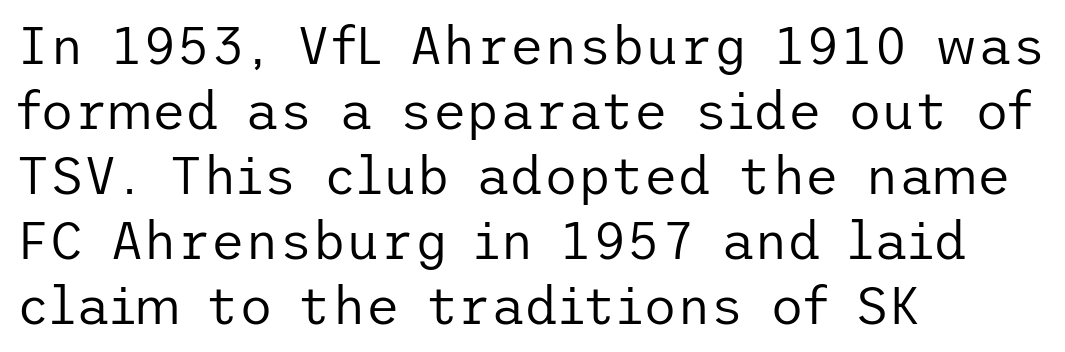
The image shows 52 px regular-weight sans-serif type, upright; set left-aligned, normal line spacing (1.25x), normal letter spacing, not underlined; low stroke contrast and a medium x-height.
